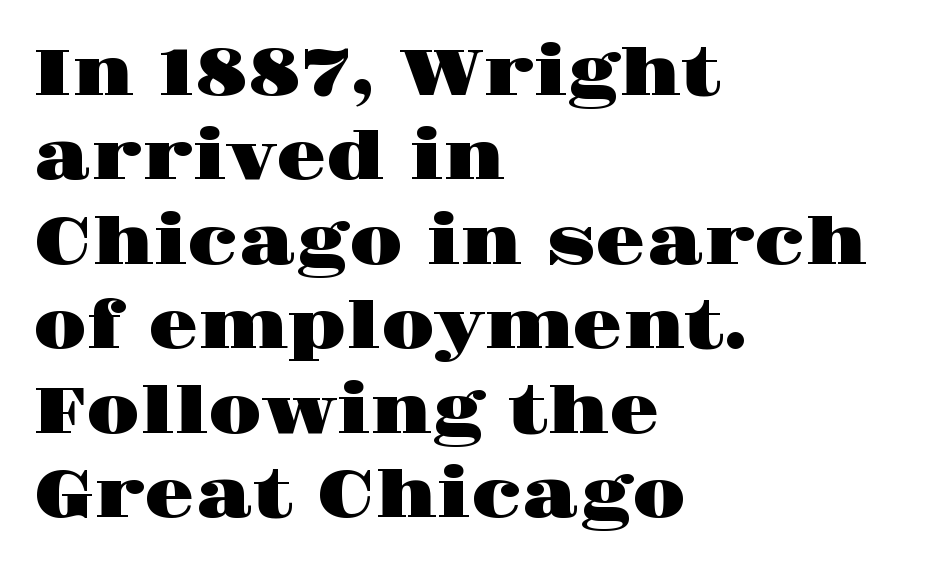
{"serif": "yes", "italic": "no", "width": "wide", "stroke_contrast": "high", "x_height": "large", "monospaced": "no", "underline": "no", "align": "left", "line_spacing": "normal", "line_spacing_ratio": 1.3, "letter_spacing": "normal", "letter_spacing_em": 0.0, "glyph_px": 65}
